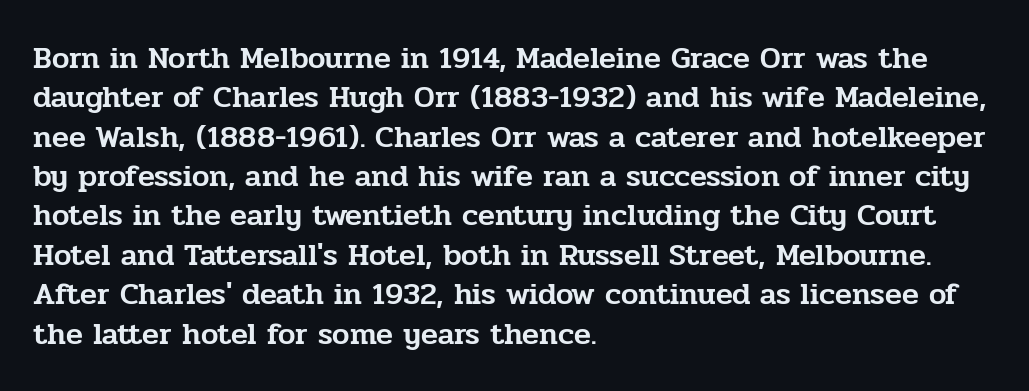
{"serif": "yes", "italic": "no", "width": "normal", "stroke_contrast": "low", "x_height": "medium", "monospaced": "no", "underline": "no", "align": "left", "line_spacing": "normal", "line_spacing_ratio": 1.27, "letter_spacing": "normal", "letter_spacing_em": 0.0, "glyph_px": 31}
